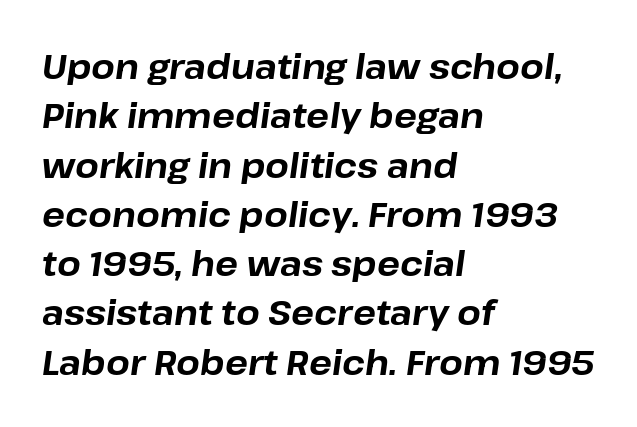
The face used here has the dense, thick strokes of a bold. You could not count columns in this text — the font is proportionally spaced. Leading: standard. Each row of text sits above clean, open space. Glyph-to-glyph distance matches everyday printed text.
